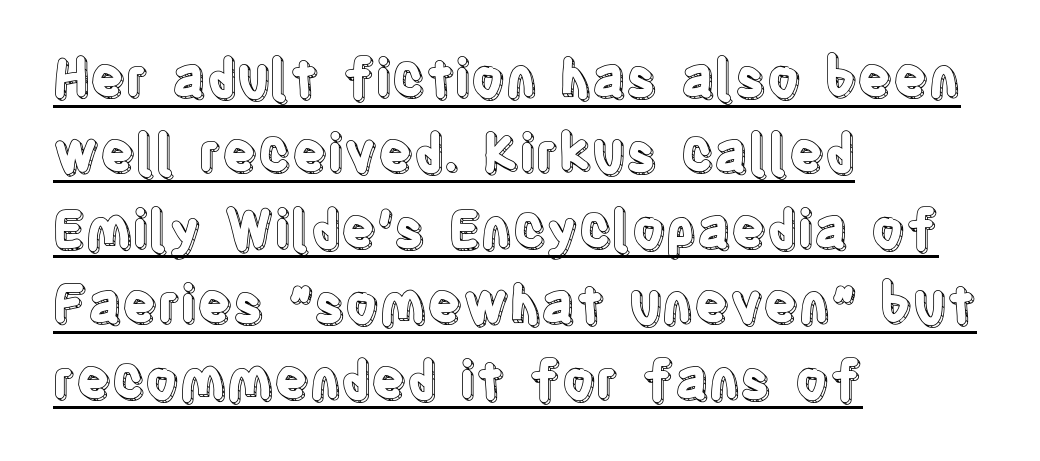
The image shows 52 px condensed type, upright; set left-aligned, normal line spacing (1.45x), normal letter spacing, underlined; a large x-height.
